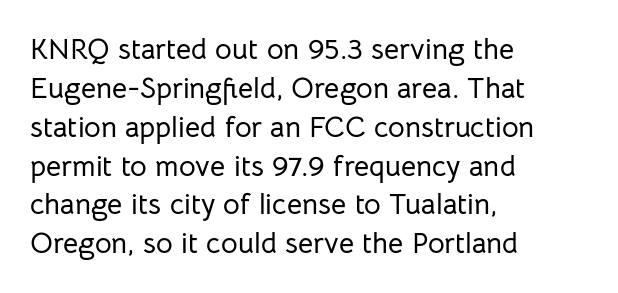
Q: Is the text italic (slanted)? A: No, it is upright.
Q: Is the typeface a serif or a sans-serif typeface? A: Sans-serif.
Q: Is the text underlined? A: No.
Q: How is the paragraph aligned? A: Left-aligned.
Q: Is the spacing between letters normal or unusually wide? A: Normal.
Q: Is the spacing between lines tight, normal or loose? A: Normal.
Q: Width (condensed, normal, or wide)? A: Normal.
Q: Stroke contrast? A: Low.
Q: x-height? A: Medium.
Q: Monospaced? A: No.
